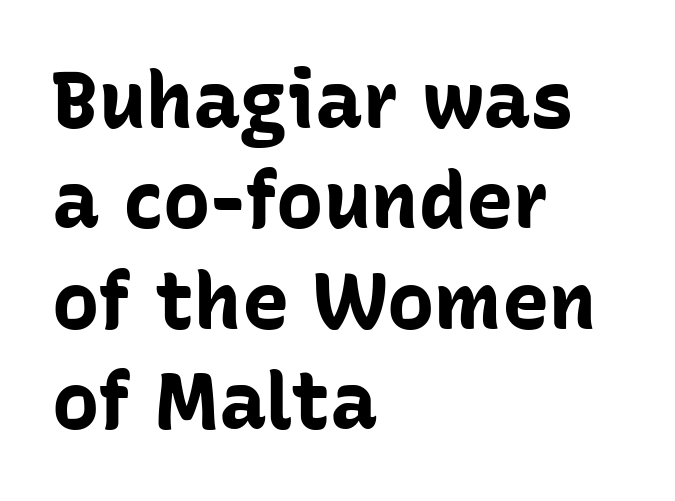
{"serif": "no", "italic": "no", "bold": "yes", "weight": "bold", "width": "normal", "stroke_contrast": "low", "x_height": "medium", "monospaced": "no", "underline": "no", "align": "left", "line_spacing": "normal", "line_spacing_ratio": 1.27, "letter_spacing": "normal", "letter_spacing_em": 0.0, "glyph_px": 79}
